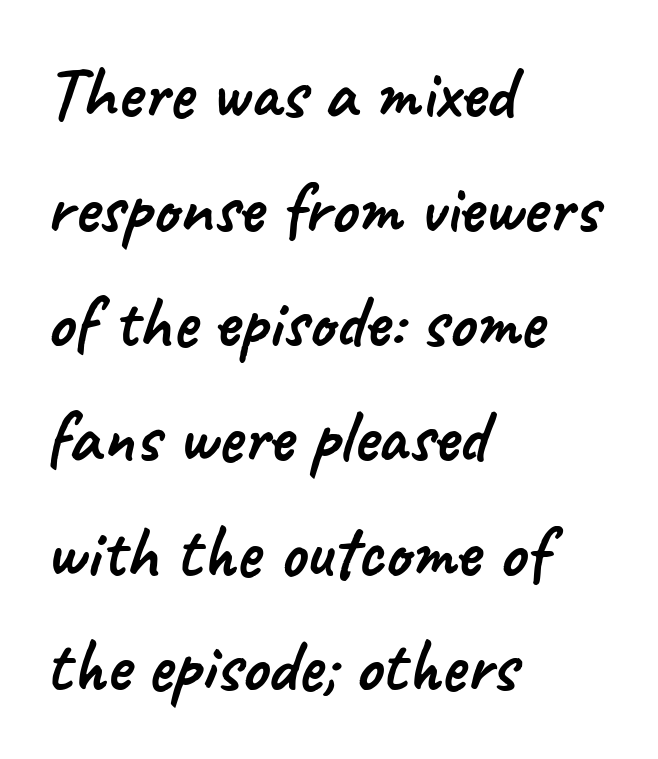
{"serif": "no", "width": "normal", "stroke_contrast": "low", "x_height": "small", "monospaced": "no", "underline": "no", "align": "left", "line_spacing": "normal", "line_spacing_ratio": 1.55, "letter_spacing": "normal", "letter_spacing_em": 0.0, "glyph_px": 74}
